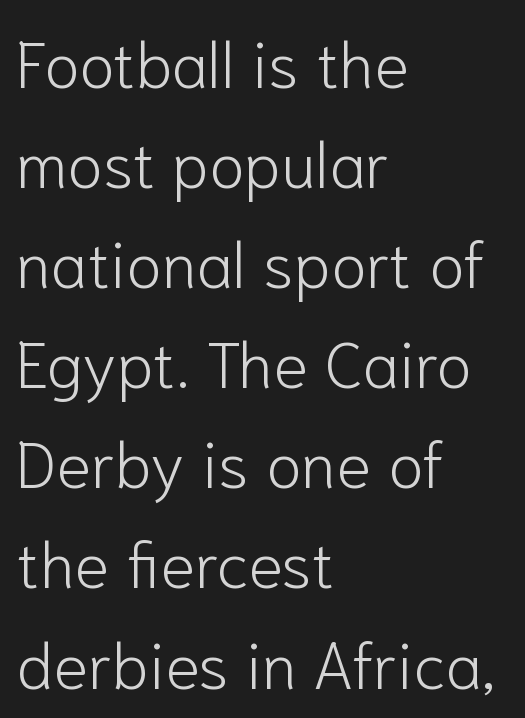
The image shows 65 px light sans-serif type, upright; set left-aligned, normal line spacing (1.54x), normal letter spacing, not underlined; low stroke contrast and a medium x-height.
